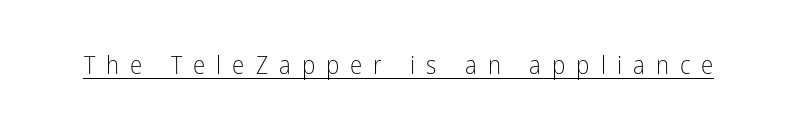
Summary of weight: not heavy and not bold. The letters stand straight up with perfectly vertical stems. Spacing between characters has been opened up far beyond the box default. In designer terms, the underline attribute is active on this setting.
